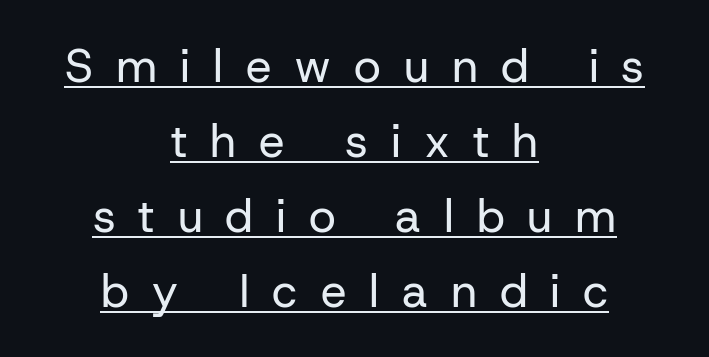
{"serif": "no", "italic": "no", "bold": "no", "weight": "regular", "width": "normal", "stroke_contrast": "low", "x_height": "medium", "monospaced": "no", "underline": "yes", "align": "center", "line_spacing": "normal", "line_spacing_ratio": 1.63, "letter_spacing": "wide", "letter_spacing_em": 0.5, "glyph_px": 46}
